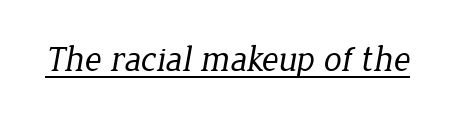
{"serif": "yes", "bold": "no", "weight": "regular", "width": "normal", "stroke_contrast": "low", "x_height": "medium", "monospaced": "no", "underline": "yes", "letter_spacing": "normal", "letter_spacing_em": 0.0, "glyph_px": 36}
